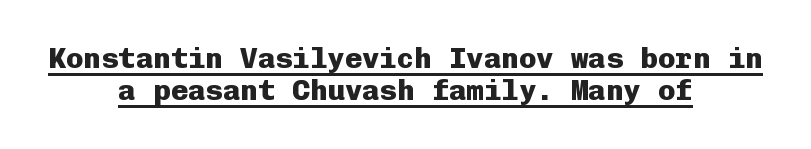
Q: Is the text bold? A: Yes.
Q: Is the text italic (slanted)? A: No, it is upright.
Q: Is the typeface a serif or a sans-serif typeface? A: Sans-serif.
Q: Is the text underlined? A: Yes.
Q: How is the paragraph aligned? A: Centered.
Q: Is the spacing between letters normal or unusually wide? A: Normal.
Q: Is the spacing between lines tight, normal or loose? A: Tight.
Q: Width (condensed, normal, or wide)? A: Normal.
Q: Stroke contrast? A: Low.
Q: x-height? A: Medium.
Q: Monospaced? A: Yes.
